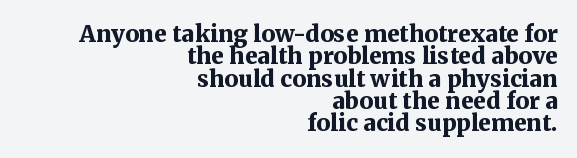
Q: Is the text bold? A: Yes.
Q: Is the text italic (slanted)? A: No, it is upright.
Q: Is the text underlined? A: No.
Q: How is the paragraph aligned? A: Right-aligned.
Q: Is the spacing between letters normal or unusually wide? A: Normal.
Q: Is the spacing between lines tight, normal or loose? A: Tight.
